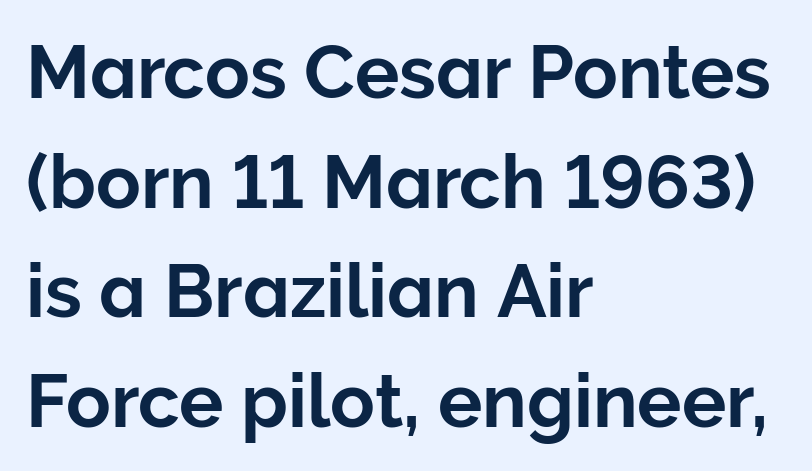
{"serif": "no", "italic": "no", "width": "normal", "stroke_contrast": "low", "x_height": "medium", "monospaced": "no", "underline": "no", "align": "left", "line_spacing": "normal", "line_spacing_ratio": 1.48, "letter_spacing": "normal", "letter_spacing_em": 0.0, "glyph_px": 74}
